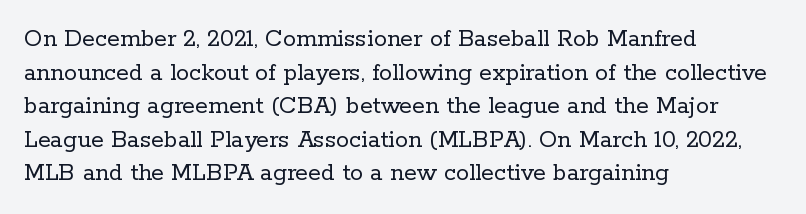
{"italic": "no", "bold": "no", "underline": "no", "align": "left", "line_spacing": "normal", "line_spacing_ratio": 1.29, "letter_spacing": "normal", "letter_spacing_em": 0.0, "glyph_px": 26}
